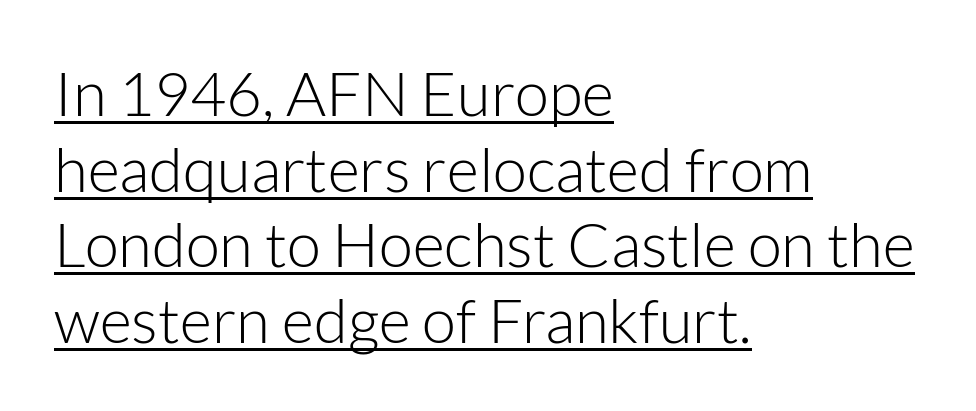
The image shows 62 px light sans-serif type, upright; set left-aligned, line spacing 1.22x, normal letter spacing, underlined; low stroke contrast and a medium x-height.
